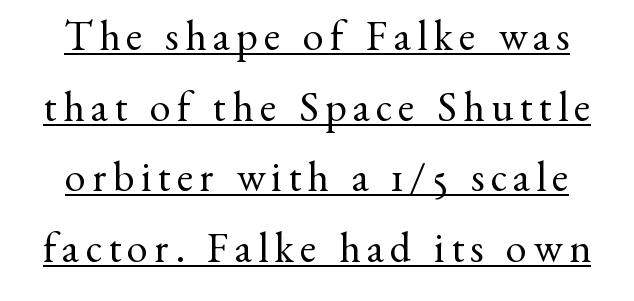
Q: Is the text bold? A: No.
Q: Is the text italic (slanted)? A: No, it is upright.
Q: Is the typeface a serif or a sans-serif typeface? A: Serif.
Q: Is the text underlined? A: Yes.
Q: Is the spacing between lines tight, normal or loose? A: Normal.
Q: Width (condensed, normal, or wide)? A: Normal.
Q: Stroke contrast? A: Medium.
Q: x-height? A: Small.
Q: Monospaced? A: No.
